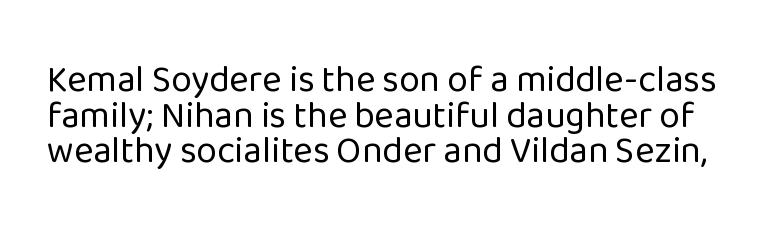
Rule under the text: the space is simply empty. The font sits on the lighter half of the weight spectrum, regular included. This sample trades vertical openness for compactness between lines. Think of a printed novel: that variable character pitch is what you see here.
